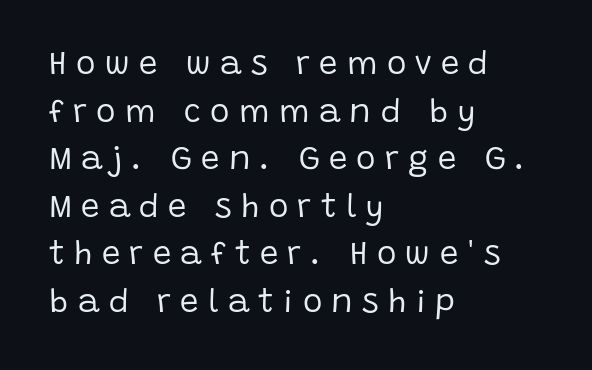
Q: Is the text bold? A: No.
Q: Is the text italic (slanted)? A: No, it is upright.
Q: Is the typeface a serif or a sans-serif typeface? A: Sans-serif.
Q: Is the text underlined? A: No.
Q: How is the paragraph aligned? A: Left-aligned.
Q: Is the spacing between letters normal or unusually wide? A: Unusually wide.
Q: Is the spacing between lines tight, normal or loose? A: Normal.
Q: Width (condensed, normal, or wide)? A: Normal.
Q: Stroke contrast? A: Low.
Q: x-height? A: Large.
Q: Monospaced? A: No.
